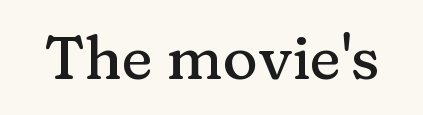
Q: Is the text italic (slanted)? A: No, it is upright.
Q: Is the typeface a serif or a sans-serif typeface? A: Serif.
Q: Is the text underlined? A: No.
Q: Is the spacing between letters normal or unusually wide? A: Normal.
Q: Width (condensed, normal, or wide)? A: Normal.
Q: Stroke contrast? A: Medium.
Q: x-height? A: Medium.
Q: Monospaced? A: No.
